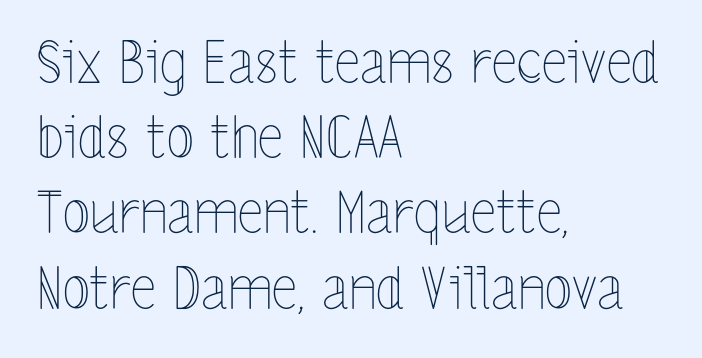
{"italic": "no", "bold": "no", "weight": "thin", "width": "condensed", "x_height": "medium", "monospaced": "no", "underline": "no", "align": "left", "line_spacing": "normal", "line_spacing_ratio": 1.32, "letter_spacing": "normal", "letter_spacing_em": 0.0, "glyph_px": 57}
